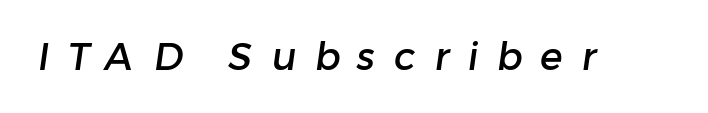
The typeface chosen for these lines omits serifs. Note the varied advance widths — an 'i' is clearly narrower than an 'm'. How are the letters spaced? Widely, with obvious added tracking. The baseline area is clear.
